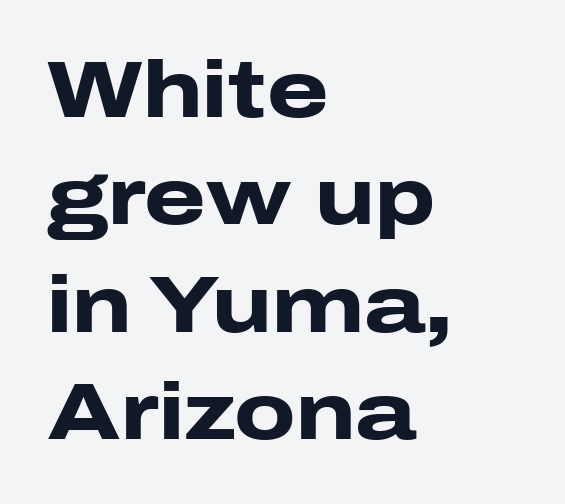
Normally led — the rows are evenly, conventionally spaced. Does the copy run flush right? No — it runs flush left. Posture: upright roman. These lines carry a lot of weight — the face is fully bold.
